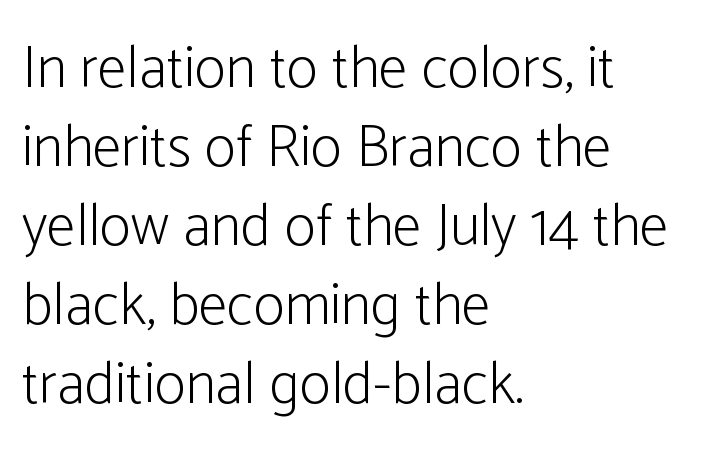
Q: Is the text bold? A: No.
Q: Is the text italic (slanted)? A: No, it is upright.
Q: Is the typeface a serif or a sans-serif typeface? A: Sans-serif.
Q: Is the text underlined? A: No.
Q: How is the paragraph aligned? A: Left-aligned.
Q: Is the spacing between letters normal or unusually wide? A: Normal.
Q: Is the spacing between lines tight, normal or loose? A: Normal.
Q: Width (condensed, normal, or wide)? A: Condensed.
Q: Stroke contrast? A: Low.
Q: x-height? A: Medium.
Q: Monospaced? A: No.
